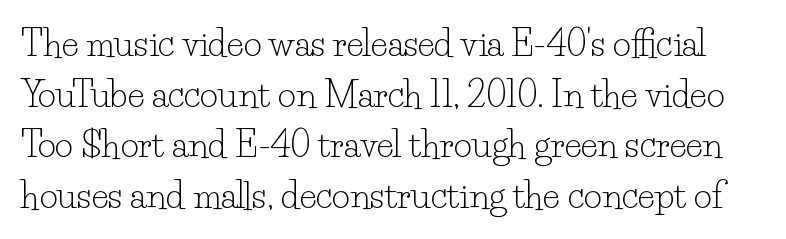
Q: Is the text bold? A: No.
Q: Is the text italic (slanted)? A: No, it is upright.
Q: Is the typeface a serif or a sans-serif typeface? A: Serif.
Q: Is the text underlined? A: No.
Q: Is the spacing between letters normal or unusually wide? A: Normal.
Q: Is the spacing between lines tight, normal or loose? A: Normal.
Q: Width (condensed, normal, or wide)? A: Normal.
Q: Stroke contrast? A: Low.
Q: x-height? A: Small.
Q: Monospaced? A: No.
